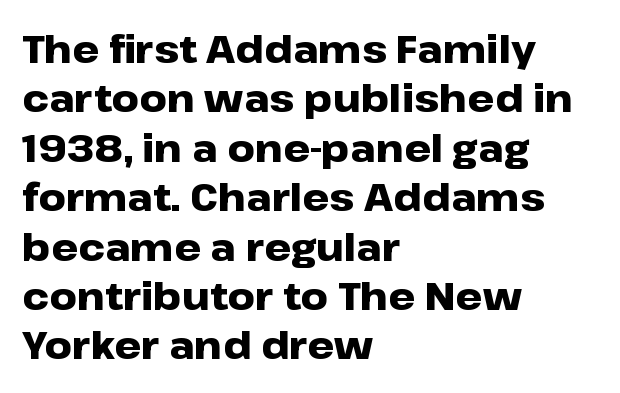
Each glyph is drawn with heavy, bold strokes. If you measured baseline to baseline, you'd find a middling distance. Caption: standard tracking, unaltered. Does the copy run flush right? No — it runs flush left. Type without underlining.
